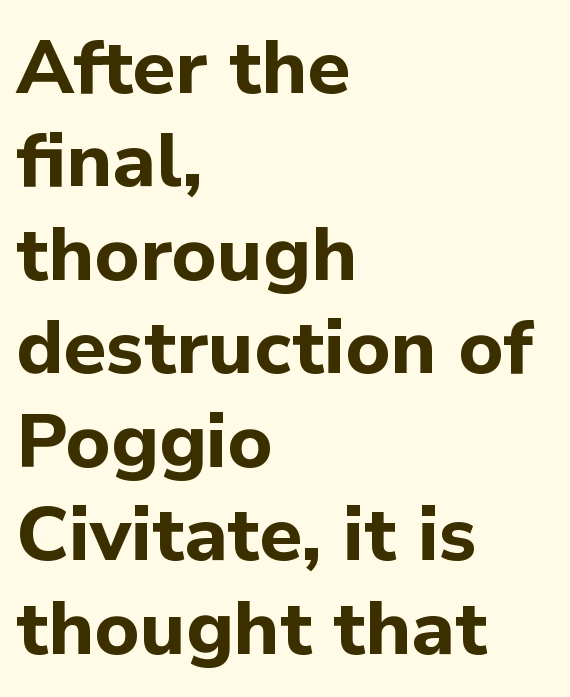
Q: Is the text bold? A: Yes.
Q: Is the text italic (slanted)? A: No, it is upright.
Q: Is the typeface a serif or a sans-serif typeface? A: Sans-serif.
Q: Is the text underlined? A: No.
Q: How is the paragraph aligned? A: Left-aligned.
Q: Is the spacing between letters normal or unusually wide? A: Normal.
Q: Width (condensed, normal, or wide)? A: Normal.
Q: Stroke contrast? A: Low.
Q: x-height? A: Medium.
Q: Monospaced? A: No.
